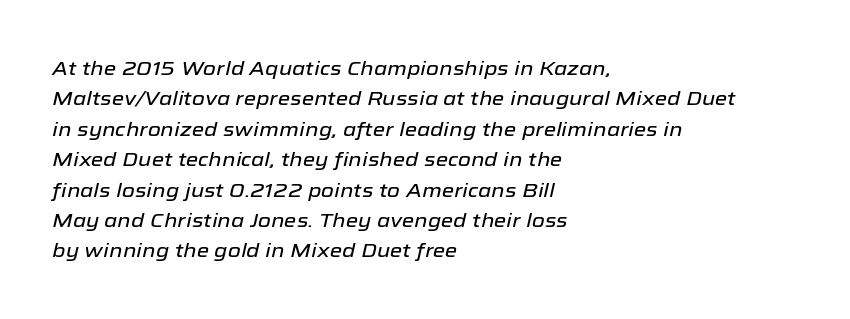
In terms of leading, this rendering sits right in the middle. An italicized treatment has been applied to the whole sample. Compared with typical body copy, the letter spacing here is the same. Decoration check: the copy has no underline.
